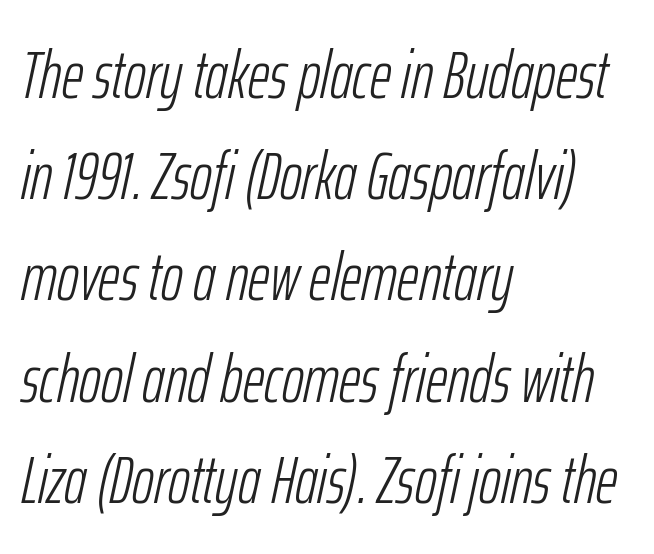
The image shows 67 px light, condensed type, italic (leaning right); set left-aligned, normal line spacing (1.51x), normal letter spacing, not underlined; low stroke contrast and a medium x-height.
